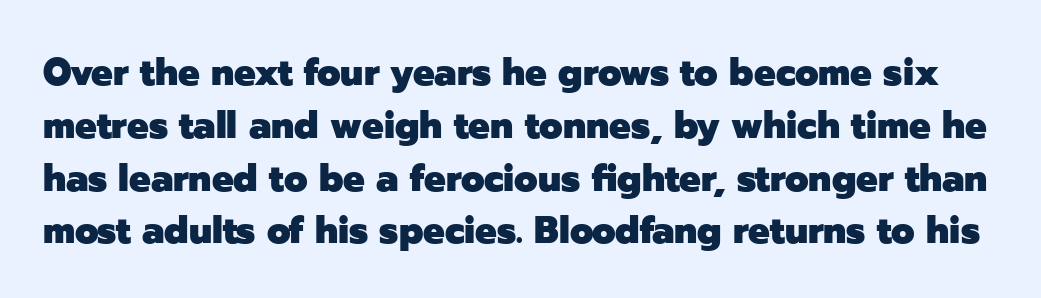
The image shows 38 px heavy sans-serif type, upright; set normal line spacing (1.39x), normal letter spacing, not underlined; low stroke contrast and a medium x-height.
